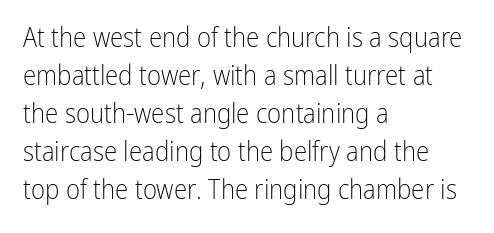
{"italic": "no", "bold": "no", "underline": "no", "align": "left", "line_spacing": "normal", "line_spacing_ratio": 1.41, "letter_spacing": "normal", "letter_spacing_em": 0.0, "glyph_px": 27}
